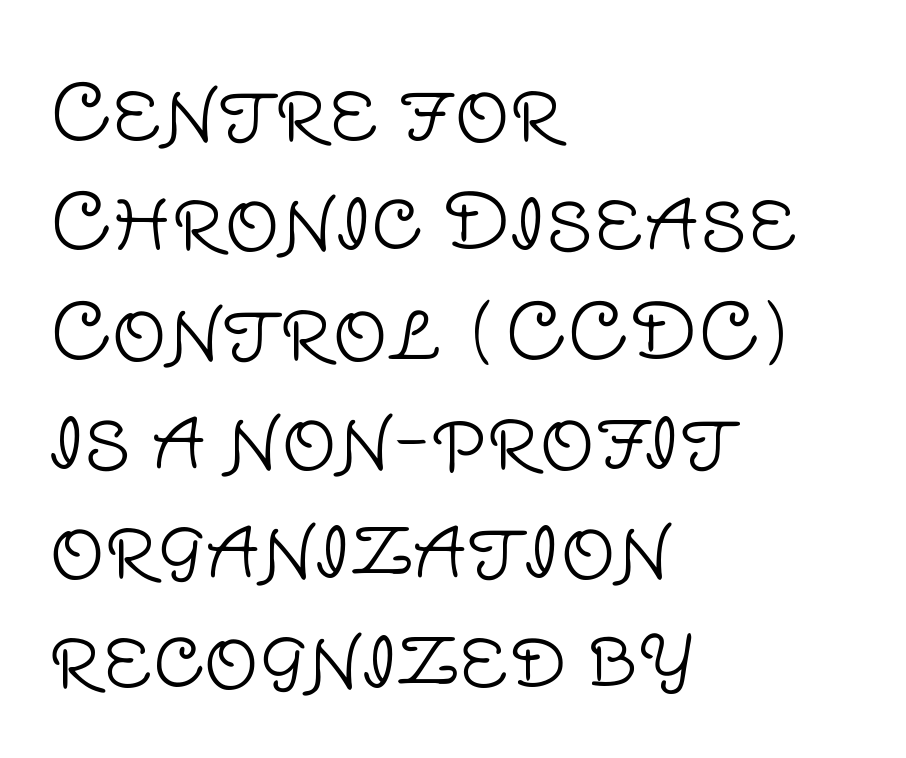
Q: Is the text bold? A: No.
Q: Is the text italic (slanted)? A: Yes.
Q: Is the typeface a serif or a sans-serif typeface? A: Sans-serif.
Q: Is the text underlined? A: No.
Q: How is the paragraph aligned? A: Left-aligned.
Q: Is the spacing between letters normal or unusually wide? A: Normal.
Q: Is the spacing between lines tight, normal or loose? A: Normal.
Q: Width (condensed, normal, or wide)? A: Normal.
Q: Stroke contrast? A: Low.
Q: x-height? A: Large.
Q: Monospaced? A: No.
